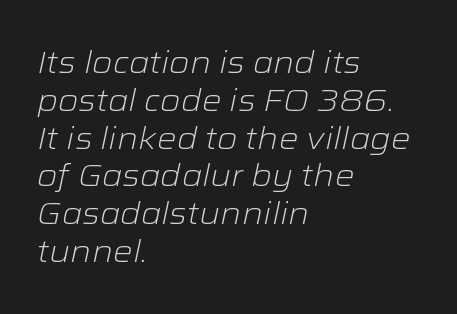
Q: Is the text bold? A: No.
Q: Is the text italic (slanted)? A: Yes, it leans right by about 12 degrees.
Q: Is the text underlined? A: No.
Q: How is the paragraph aligned? A: Left-aligned.
Q: Is the spacing between letters normal or unusually wide? A: Normal.
Q: Width (condensed, normal, or wide)? A: Wide.
Q: Stroke contrast? A: Low.
Q: x-height? A: Medium.
Q: Monospaced? A: No.
